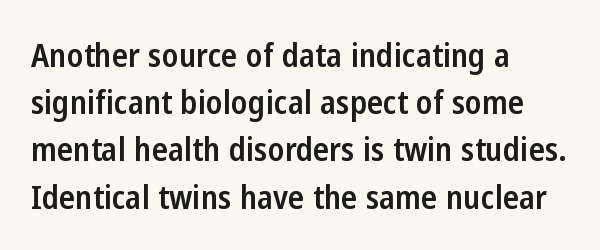
{"serif": "no", "italic": "no", "bold": "semi", "weight": "semibold", "width": "condensed", "stroke_contrast": "low", "x_height": "medium", "monospaced": "no", "underline": "no", "align": "left", "line_spacing": "normal", "line_spacing_ratio": 1.43, "letter_spacing": "normal", "letter_spacing_em": 0.0, "glyph_px": 33}
